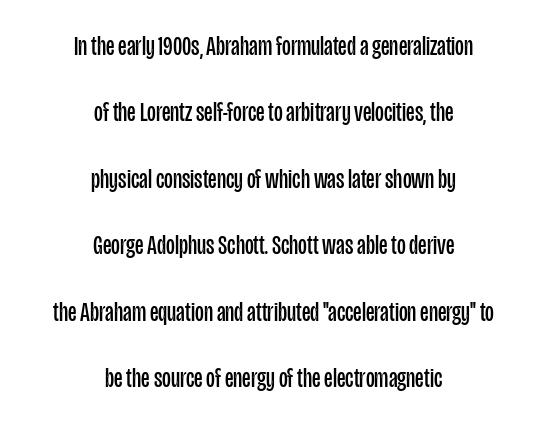
{"italic": "no", "bold": "no", "underline": "no", "align": "center", "line_spacing": "loose", "line_spacing_ratio": 2.46, "letter_spacing": "normal", "letter_spacing_em": 0.0, "glyph_px": 27}
